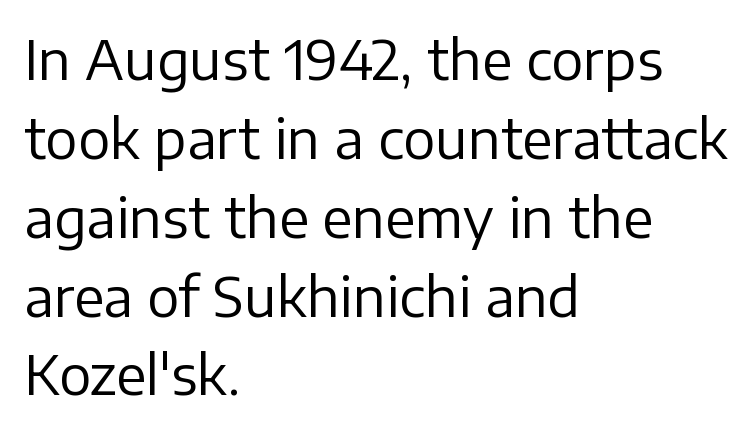
Q: Is the text bold? A: No.
Q: Is the text italic (slanted)? A: No, it is upright.
Q: Is the typeface a serif or a sans-serif typeface? A: Sans-serif.
Q: Is the text underlined? A: No.
Q: How is the paragraph aligned? A: Left-aligned.
Q: Is the spacing between letters normal or unusually wide? A: Normal.
Q: Is the spacing between lines tight, normal or loose? A: Normal.
Q: Width (condensed, normal, or wide)? A: Normal.
Q: Stroke contrast? A: Low.
Q: x-height? A: Medium.
Q: Monospaced? A: No.
